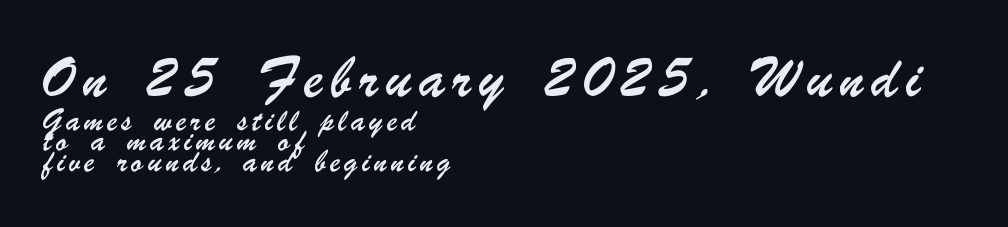
The image shows 26 px text type; set left-aligned, normal line spacing (1.46x), unusually wide letter spacing (+0.29 em), not underlined; the first (top) block is 1.86x larger.
